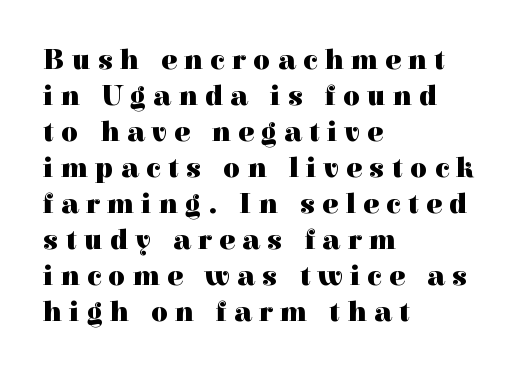
The image shows 29 px heavy serif type, upright; set left-aligned, line spacing 1.24x, unusually wide letter spacing (+0.26 em), not underlined; a medium x-height.
